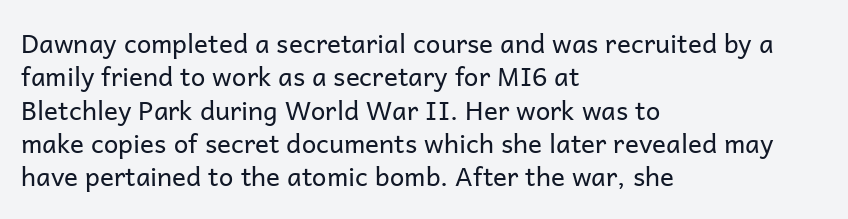
Compared with typical paragraphs, the rows here are spaced about the same. The letters stand straight up with perfectly vertical stems. Short and long lines alike share a common starting point at left. Is the stroke heavy? The answer is a plain regular-or-lighter. In terms of letterspacing, this is plain default setting. Just letters on the line, the space beneath them empty.
